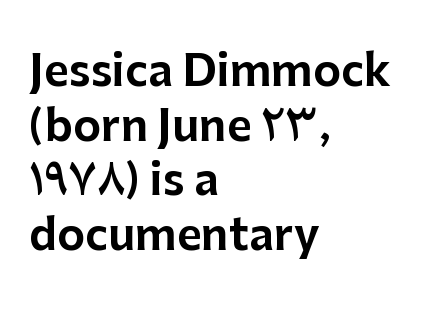
Q: Is the text italic (slanted)? A: No, it is upright.
Q: Is the typeface a serif or a sans-serif typeface? A: Sans-serif.
Q: Is the text underlined? A: No.
Q: How is the paragraph aligned? A: Left-aligned.
Q: Is the spacing between letters normal or unusually wide? A: Normal.
Q: Is the spacing between lines tight, normal or loose? A: Normal.
Q: Width (condensed, normal, or wide)? A: Normal.
Q: Stroke contrast? A: Low.
Q: x-height? A: Medium.
Q: Monospaced? A: No.
